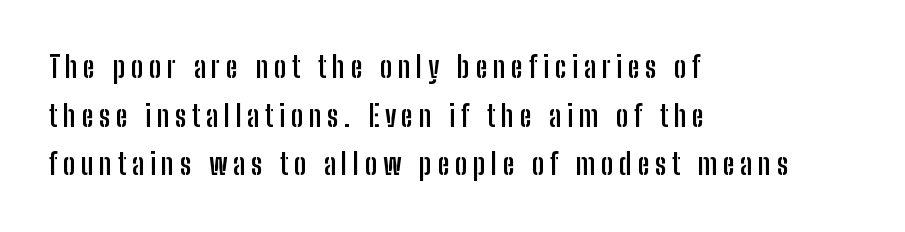
Q: Is the text bold? A: Yes.
Q: Is the text italic (slanted)? A: No, it is upright.
Q: Is the typeface a serif or a sans-serif typeface? A: Sans-serif.
Q: Is the text underlined? A: No.
Q: How is the paragraph aligned? A: Left-aligned.
Q: Is the spacing between letters normal or unusually wide? A: Unusually wide.
Q: Is the spacing between lines tight, normal or loose? A: Normal.
Q: Width (condensed, normal, or wide)? A: Condensed.
Q: Stroke contrast? A: Low.
Q: x-height? A: Medium.
Q: Monospaced? A: No.
